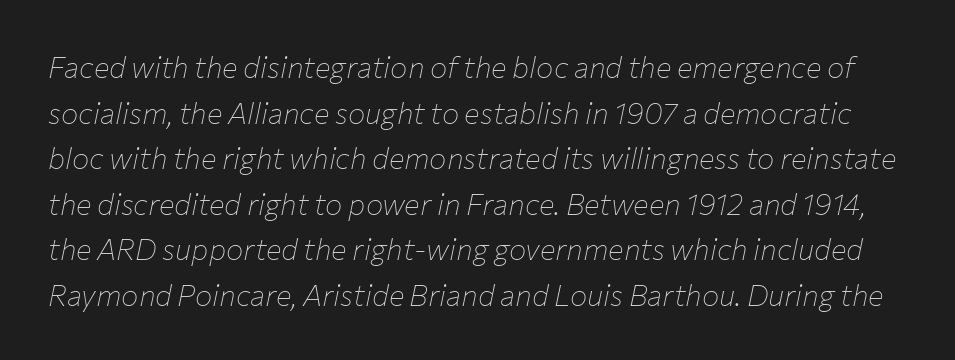
Regular leading. Do the characters align in a grid? No, the font is proportional. No word sits above an underline. When letters slant like this, we call the style italic.
